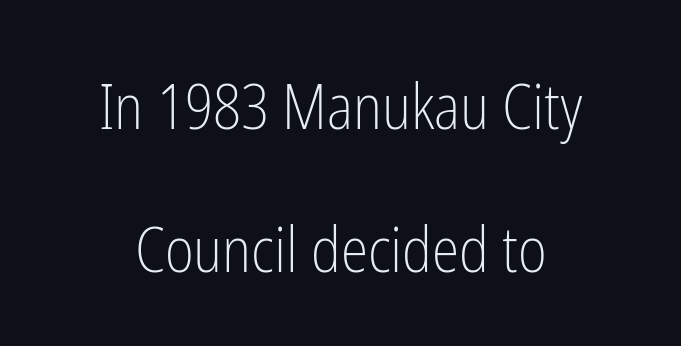
Q: Is the text bold? A: No.
Q: Is the text italic (slanted)? A: No, it is upright.
Q: Is the typeface a serif or a sans-serif typeface? A: Sans-serif.
Q: Is the text underlined? A: No.
Q: How is the paragraph aligned? A: Centered.
Q: Is the spacing between letters normal or unusually wide? A: Normal.
Q: Is the spacing between lines tight, normal or loose? A: Loose.
Q: Width (condensed, normal, or wide)? A: Condensed.
Q: Stroke contrast? A: Low.
Q: x-height? A: Medium.
Q: Monospaced? A: No.
